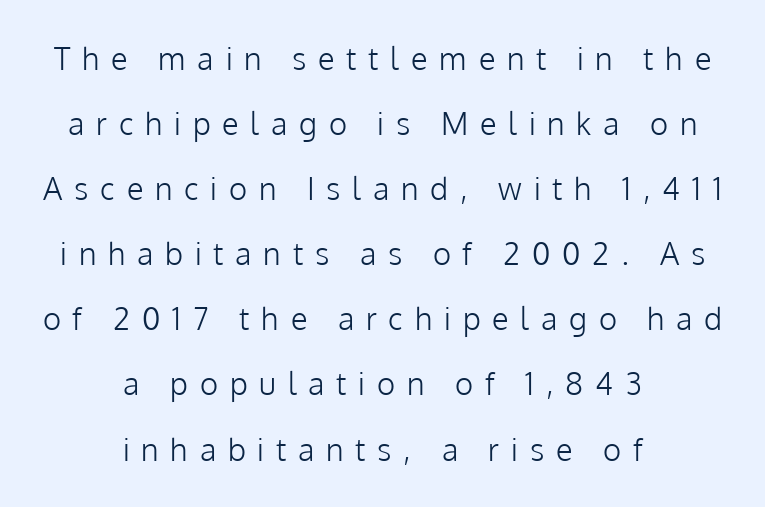
The image shows 31 px light sans-serif type, upright; set centered, loose line spacing (2.1x), unusually wide letter spacing (+0.38 em), not underlined; low stroke contrast and a medium x-height.
